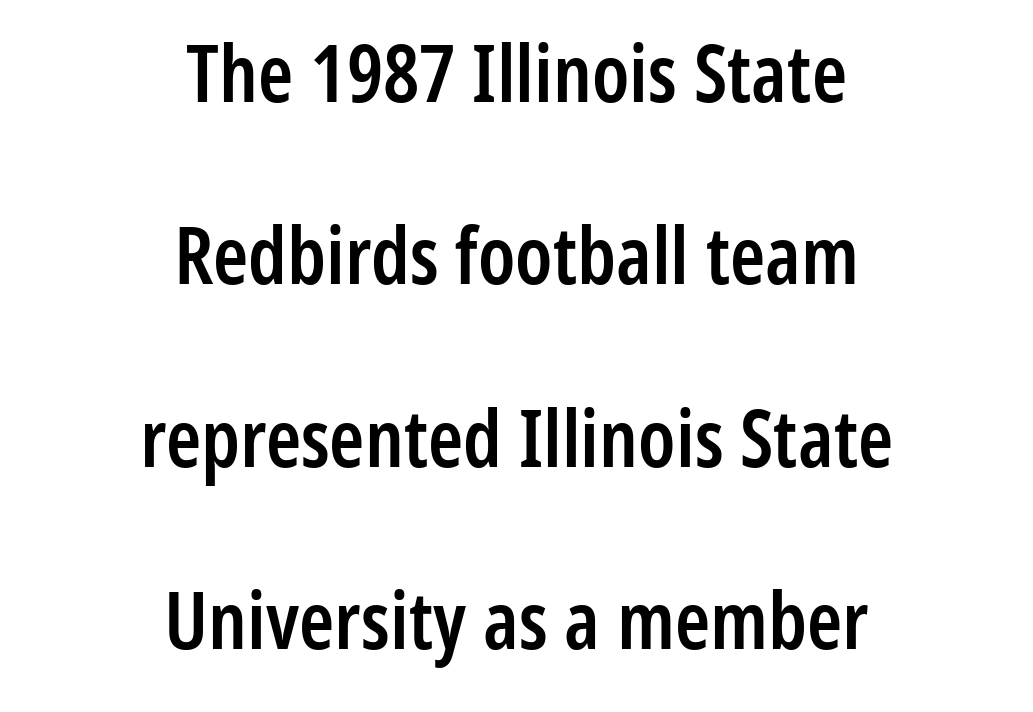
{"serif": "no", "italic": "no", "bold": "semi", "weight": "semibold", "width": "condensed", "stroke_contrast": "low", "x_height": "medium", "monospaced": "no", "underline": "no", "align": "center", "line_spacing": "loose", "line_spacing_ratio": 2.28, "letter_spacing": "normal", "letter_spacing_em": 0.0, "glyph_px": 80}
